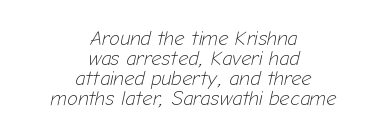
{"italic": "yes", "lean": "right", "slant_degrees": 12, "bold": "no", "underline": "no", "align": "center", "line_spacing": "tight", "line_spacing_ratio": 1.0, "letter_spacing": "normal", "letter_spacing_em": 0.0, "glyph_px": 20}
